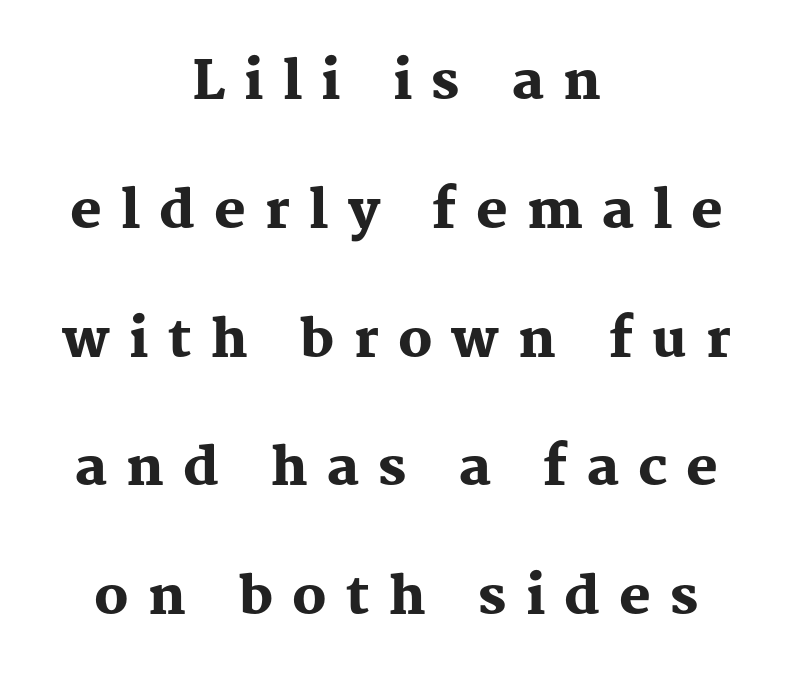
The image shows 53 px heavy serif type, upright; set centered, loose line spacing (2.43x), unusually wide letter spacing (+0.36 em), not underlined; medium stroke contrast and a medium x-height.
